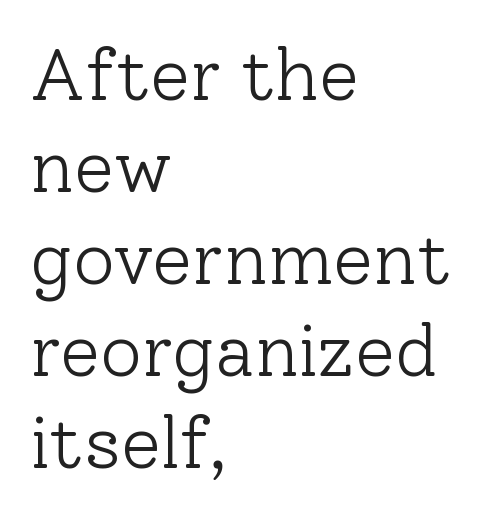
The glyphs are unaccompanied by any horizontal stroke below them. Think of a printed novel: that variable character pitch is what you see here. Ascenders rise straight up at ninety degrees. Stems and bowls with no extra thickness — not bold.
